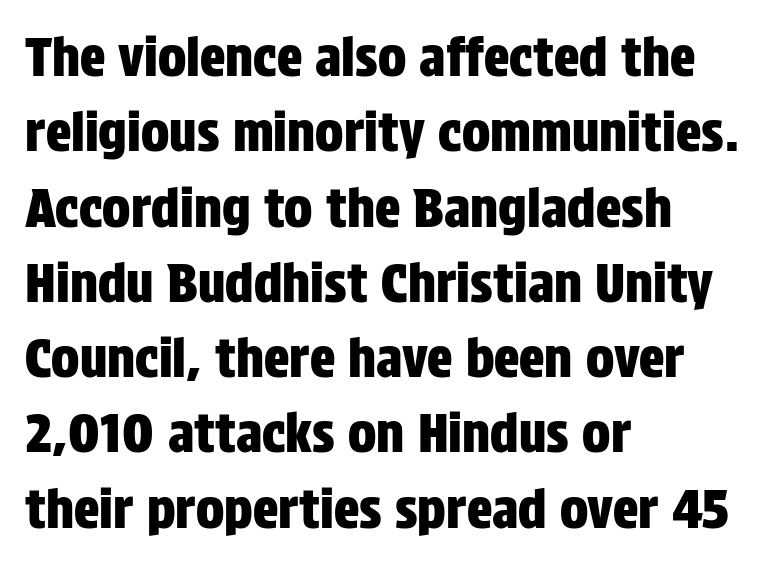
The image shows 53 px condensed sans-serif type, upright; set left-aligned, normal line spacing (1.42x), normal letter spacing, not underlined; low stroke contrast and a large x-height.
